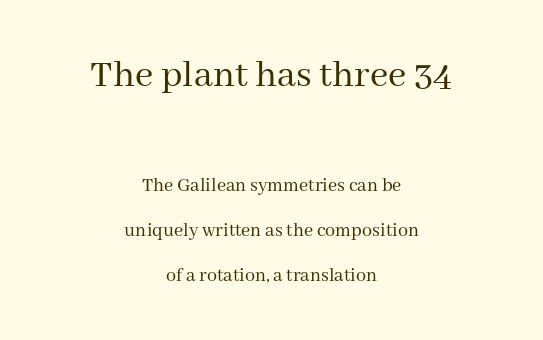
Glance below the letters and you will spot only blank space. Varying glyph widths throughout — classic text-font behaviour. The line-height multiplier appears high, well above default. The whitespace from short lines is split evenly between both sides. Italic: no, the glyphs are upright roman.
